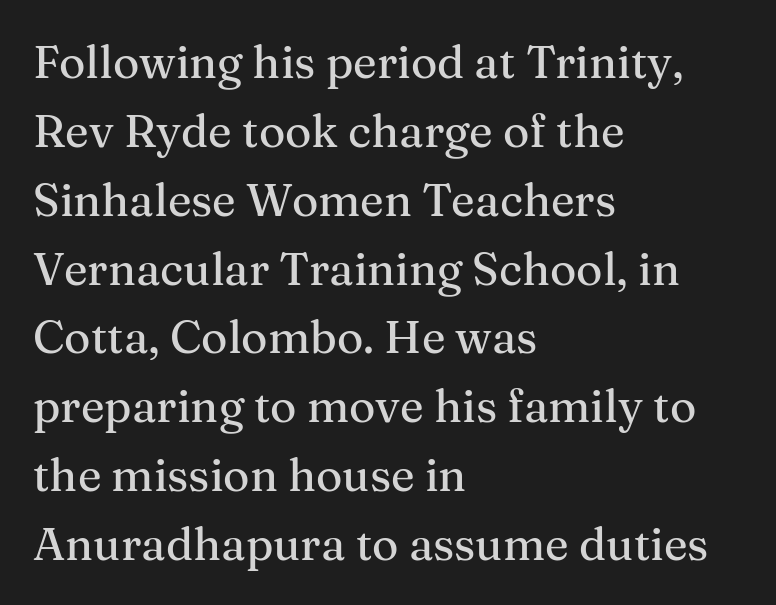
Q: Is the text italic (slanted)? A: No, it is upright.
Q: Is the typeface a serif or a sans-serif typeface? A: Serif.
Q: Is the text underlined? A: No.
Q: How is the paragraph aligned? A: Left-aligned.
Q: Is the spacing between letters normal or unusually wide? A: Normal.
Q: Is the spacing between lines tight, normal or loose? A: Normal.
Q: Width (condensed, normal, or wide)? A: Normal.
Q: Stroke contrast? A: Medium.
Q: x-height? A: Medium.
Q: Monospaced? A: No.
